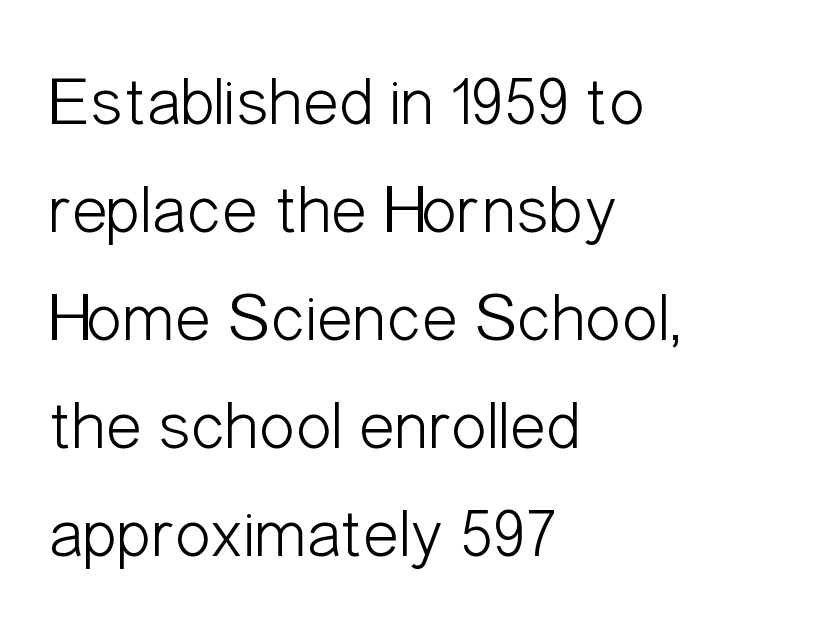
{"serif": "no", "italic": "no", "bold": "no", "weight": "light", "width": "condensed", "stroke_contrast": "low", "x_height": "medium", "monospaced": "no", "underline": "no", "align": "left", "line_spacing": "normal", "line_spacing_ratio": 1.59, "letter_spacing": "normal", "letter_spacing_em": 0.0, "glyph_px": 68}
